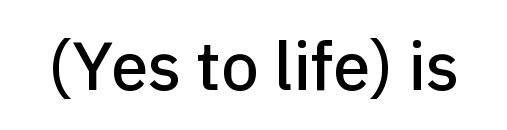
Each letter's strokes conclude bluntly, with no projecting serifs. Note the varied advance widths — an 'i' is clearly narrower than an 'm'. The rendering keeps characters at their native spacing. The space beneath each line is pristine and unruled.
